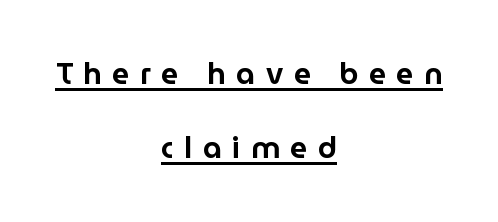
{"serif": "no", "italic": "no", "width": "normal", "stroke_contrast": "low", "x_height": "medium", "monospaced": "no", "underline": "yes", "align": "center", "line_spacing": "loose", "line_spacing_ratio": 2.48, "letter_spacing": "wide", "letter_spacing_em": 0.35, "glyph_px": 30}
